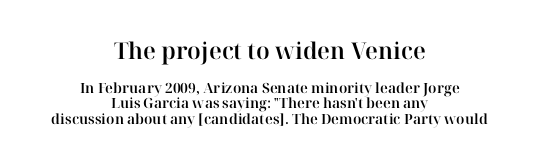
The image shows 23 px text type, upright; set centered, tight line spacing (1.11x), normal letter spacing, not underlined; the first (top) block is 1.64x larger.
